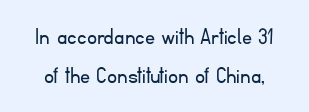
{"italic": "no", "bold": "no", "underline": "no", "line_spacing": "normal", "line_spacing_ratio": 1.55, "letter_spacing": "normal", "letter_spacing_em": 0.0, "glyph_px": 25}
